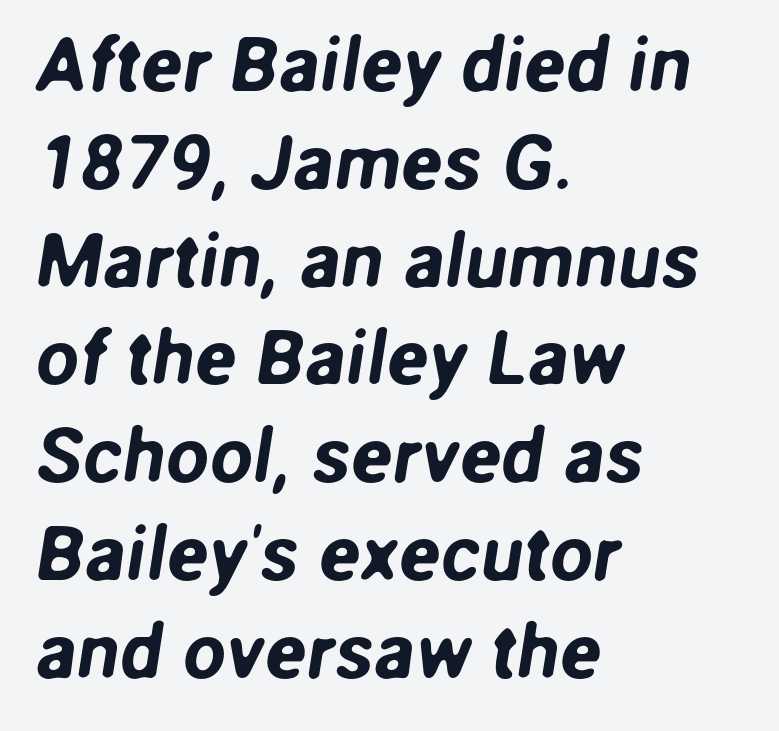
Is this a sans? Yes — the strokes have no serifs. Regarding leading, the lines here are spaced in the standard way. Letters rest on an invisible, unmarked baseline. A typesetter would call this zero additional tracking. Casual observation: everything's shoved over to the left. Is this a fixed-width face? No — the glyphs have proportional, varying widths.
